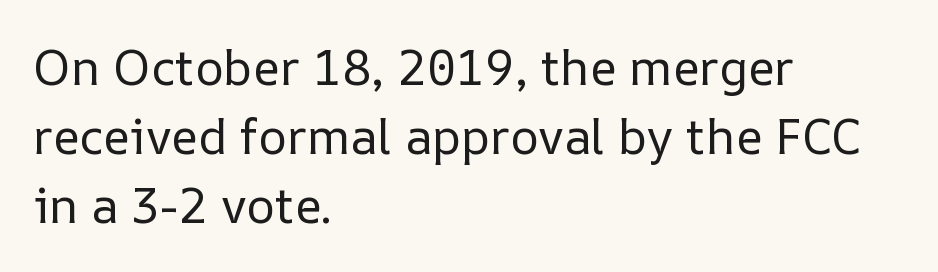
No word sits above an underline. Do the letters lean? They stand straight. This is not heavy type; no bold has been used. Proportional: the letters do not fall into vertical columns. Letter spacing: default. The setting favours the left margin, as ordinary paragraphs usually do.
